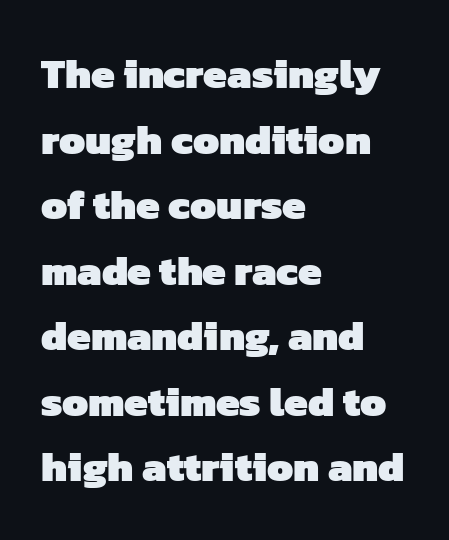
Q: Is the text bold? A: Yes.
Q: Is the typeface a serif or a sans-serif typeface? A: Sans-serif.
Q: Is the text underlined? A: No.
Q: How is the paragraph aligned? A: Left-aligned.
Q: Is the spacing between letters normal or unusually wide? A: Normal.
Q: Is the spacing between lines tight, normal or loose? A: Normal.
Q: Width (condensed, normal, or wide)? A: Normal.
Q: Stroke contrast? A: Low.
Q: x-height? A: Medium.
Q: Monospaced? A: No.
